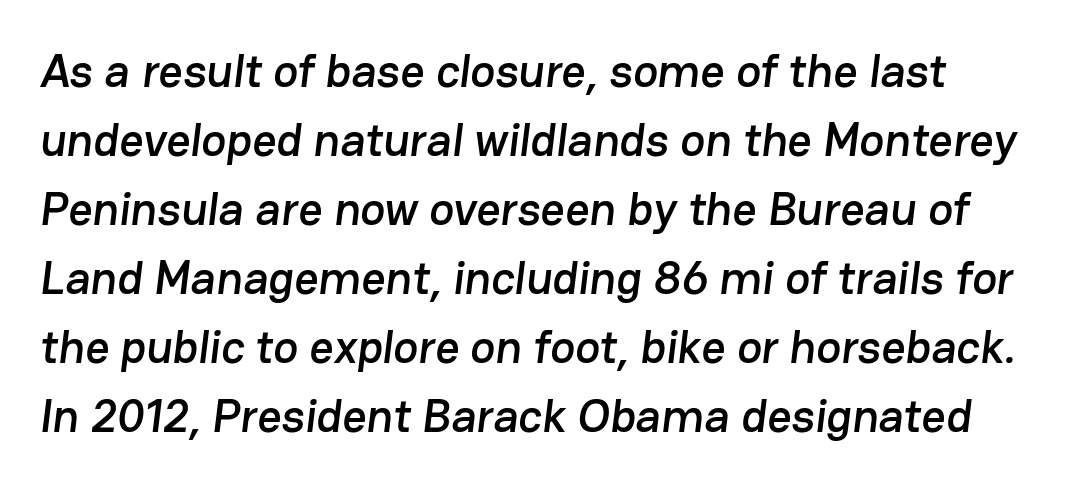
{"serif": "no", "width": "normal", "stroke_contrast": "low", "x_height": "medium", "monospaced": "no", "underline": "no", "line_spacing": "normal", "line_spacing_ratio": 1.47, "letter_spacing": "normal", "letter_spacing_em": 0.0, "glyph_px": 47}
